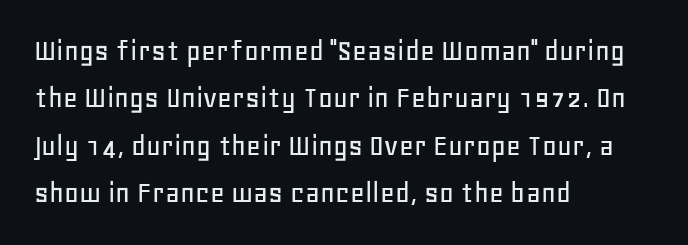
The image shows 32 px sans-serif type, upright; set left-aligned, normal line spacing (1.48x), normal letter spacing, not underlined; low stroke contrast and a large x-height.
